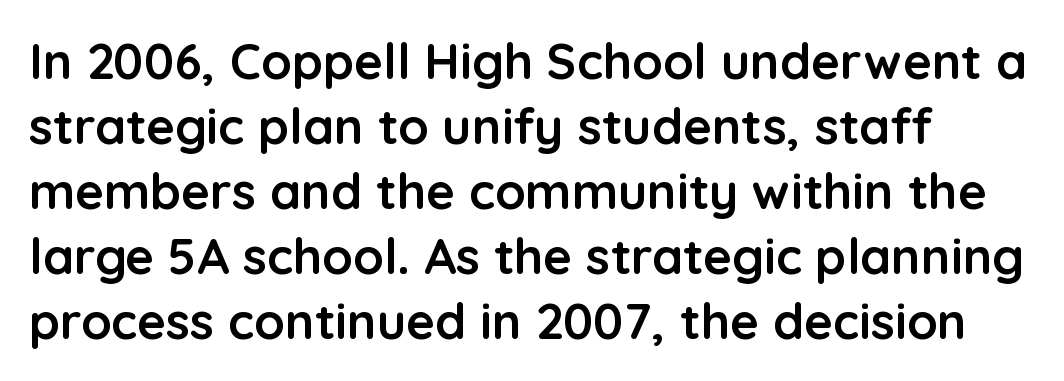
The image shows 50 px semibold sans-serif type, upright; set left-aligned, normal line spacing (1.3x), normal letter spacing, not underlined; low stroke contrast and a medium x-height.
